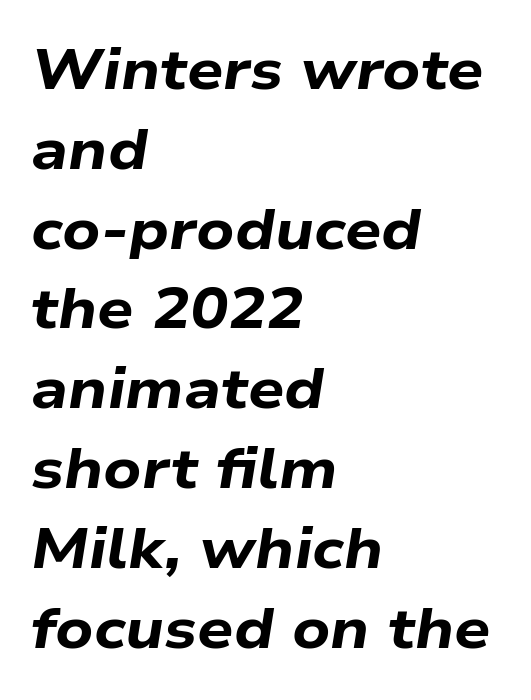
Summary of weight: heavy, a full bold. Lines of text with bare space underneath. Letter spacing: default. Does the copy run flush right? No — it runs flush left. Compared with typical paragraphs, the rows here are spaced about the same.
